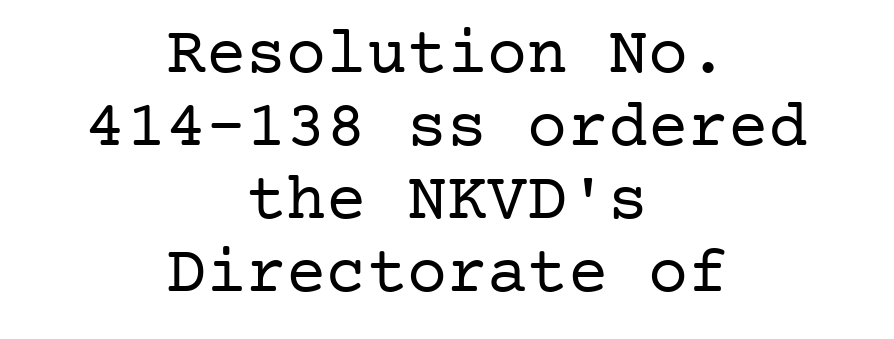
The space between consecutive lines is stingy. Descender tails drop into unmarked territory. Is there any slant? The stems are plumb. This is serif lettering, the kind often seen in printed books. Each word holds together tightly as a unit, with standard inter-letter gaps. The cut favours lightness, reaching ordinary text weight at its darkest.
